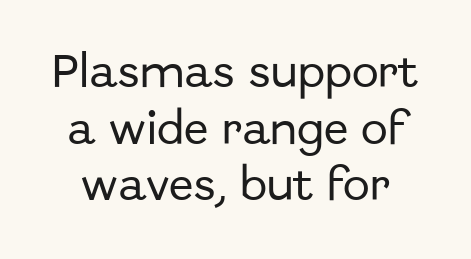
{"serif": "no", "italic": "no", "width": "normal", "stroke_contrast": "low", "x_height": "medium", "monospaced": "no", "underline": "no", "line_spacing": "normal", "line_spacing_ratio": 1.57, "letter_spacing": "normal", "letter_spacing_em": 0.0, "glyph_px": 36}
